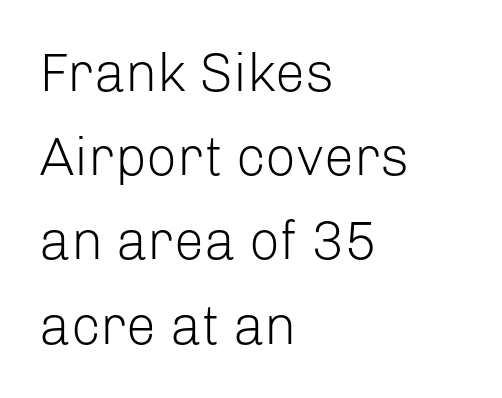
{"serif": "no", "italic": "no", "bold": "no", "weight": "light", "width": "normal", "stroke_contrast": "low", "x_height": "medium", "monospaced": "no", "underline": "no", "align": "left", "line_spacing": "normal", "line_spacing_ratio": 1.56, "letter_spacing": "normal", "letter_spacing_em": 0.0, "glyph_px": 54}
